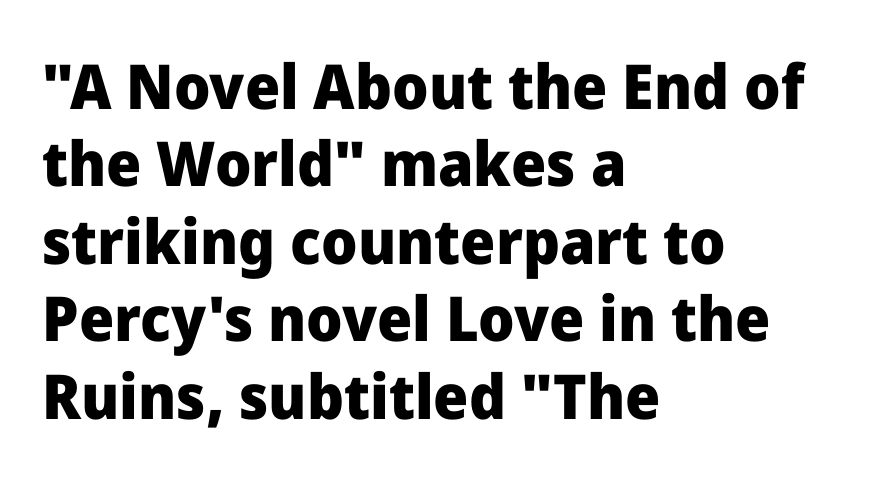
{"serif": "no", "italic": "no", "bold": "yes", "weight": "heavy", "width": "normal", "stroke_contrast": "low", "x_height": "medium", "monospaced": "no", "underline": "no", "align": "left", "line_spacing": "normal", "line_spacing_ratio": 1.25, "letter_spacing": "normal", "letter_spacing_em": 0.0, "glyph_px": 62}
